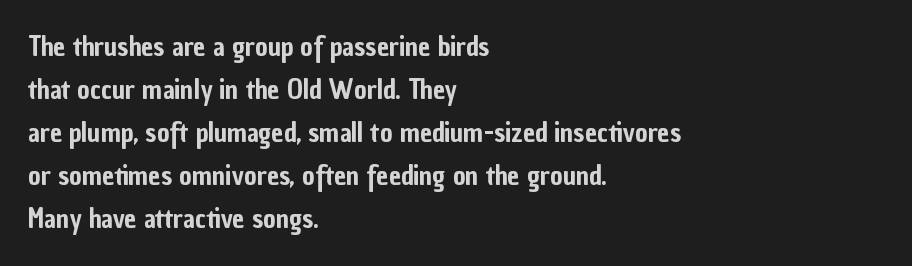
Q: Is the text italic (slanted)? A: No, it is upright.
Q: Is the text underlined? A: No.
Q: How is the paragraph aligned? A: Left-aligned.
Q: Is the spacing between letters normal or unusually wide? A: Normal.
Q: Is the spacing between lines tight, normal or loose? A: Normal.
